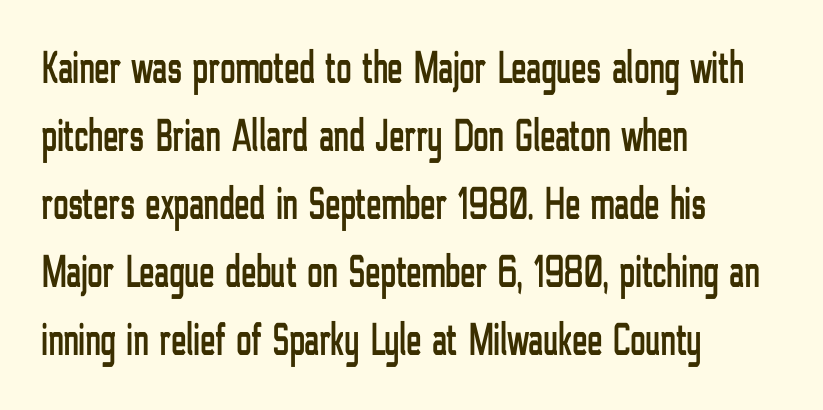
Q: Is the text italic (slanted)? A: No, it is upright.
Q: Is the typeface a serif or a sans-serif typeface? A: Sans-serif.
Q: Is the text underlined? A: No.
Q: How is the paragraph aligned? A: Left-aligned.
Q: Is the spacing between letters normal or unusually wide? A: Normal.
Q: Is the spacing between lines tight, normal or loose? A: Normal.
Q: Width (condensed, normal, or wide)? A: Condensed.
Q: Stroke contrast? A: Low.
Q: x-height? A: Medium.
Q: Monospaced? A: No.
